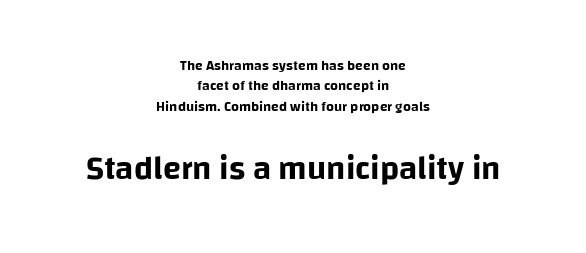
{"serif": "no", "italic": "no", "width": "normal", "stroke_contrast": "low", "x_height": "large", "monospaced": "no", "underline": "no", "align": "center", "line_spacing": "normal", "line_spacing_ratio": 1.45, "letter_spacing": "normal", "letter_spacing_em": 0.0, "larger_block": "second", "size_ratio": 2.36, "glyph_px": 33}
